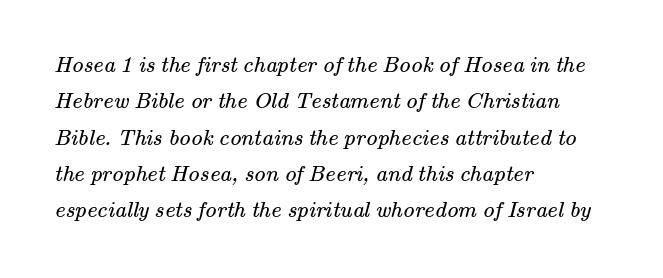
Does extra space separate the letters? No, they use regular spacing. This rendering features lettering with no underline. The font sits on the lighter half of the weight spectrum, regular included. Regular leading.
